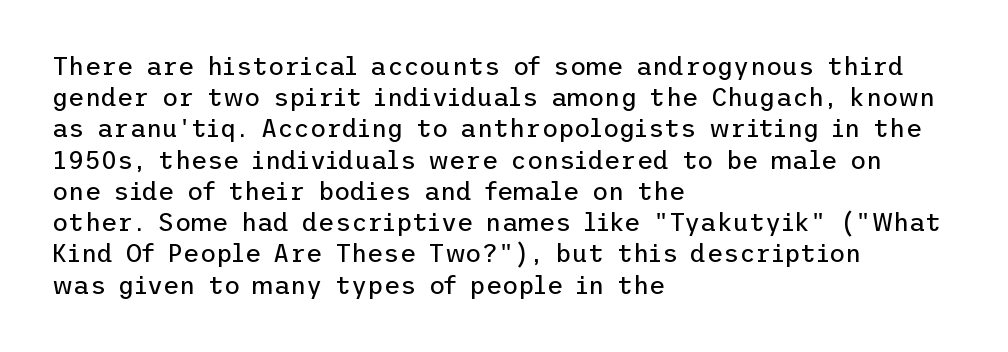
Spacing between characters is what you'd get straight out of the box. Ordinary non-slanted type is in use. The compositor pushed each line to the left boundary. Rows of type keep a routine distance in the vertical direction.
